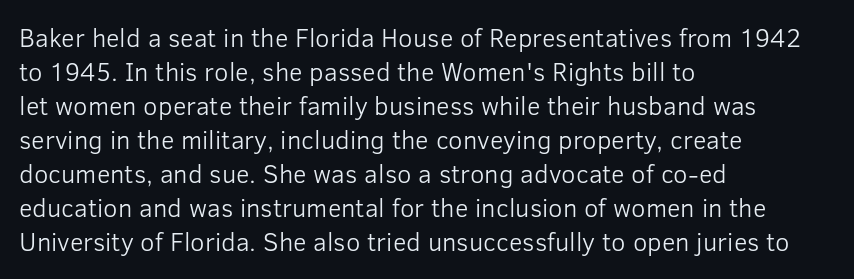
{"italic": "no", "bold": "no", "underline": "no", "align": "left", "line_spacing": "normal", "line_spacing_ratio": 1.31, "letter_spacing": "normal", "letter_spacing_em": 0.0, "glyph_px": 26}
